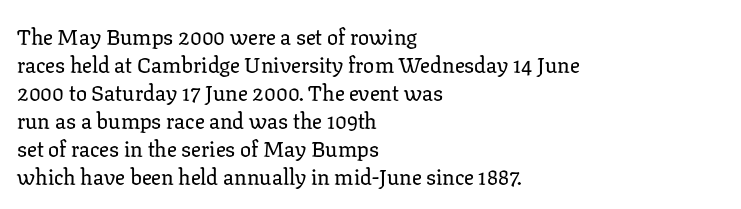
In terms of leading, this rendering sits right in the middle. Do the letters lean? They stand straight. These lines stack with their left ends in a neat column. The zone under the glyphs is completely vacant. The letters sit at their default tracking, neither squeezed nor spread.
